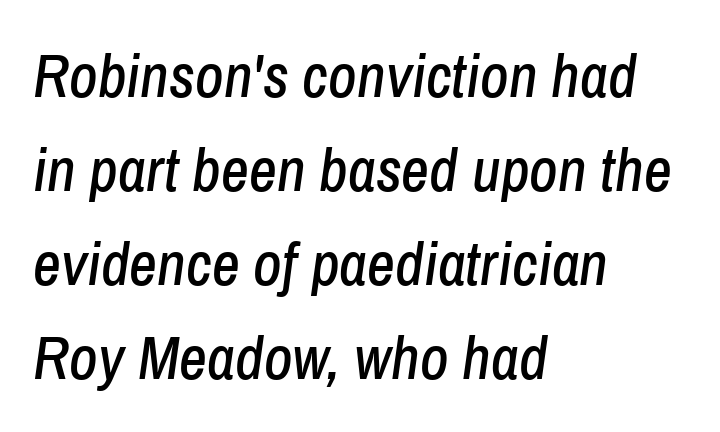
Typeset ragged right — the left edge is the straight one. The space directly below the letters is spotless. A typesetter would call this zero additional tracking. You can tell it's italic because the verticals aren't actually vertical.
